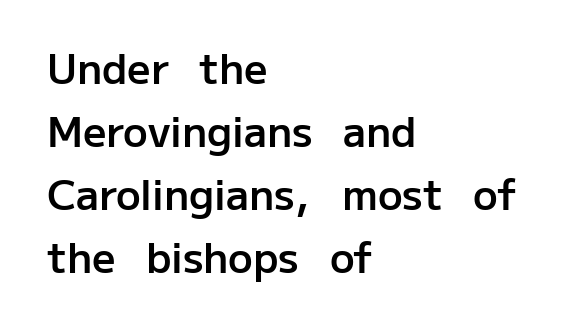
{"serif": "no", "italic": "no", "bold": "semi", "weight": "semibold", "width": "normal", "stroke_contrast": "low", "x_height": "medium", "monospaced": "no", "underline": "no", "align": "left", "line_spacing": "normal", "line_spacing_ratio": 1.54, "letter_spacing": "normal", "letter_spacing_em": 0.0, "glyph_px": 41}
